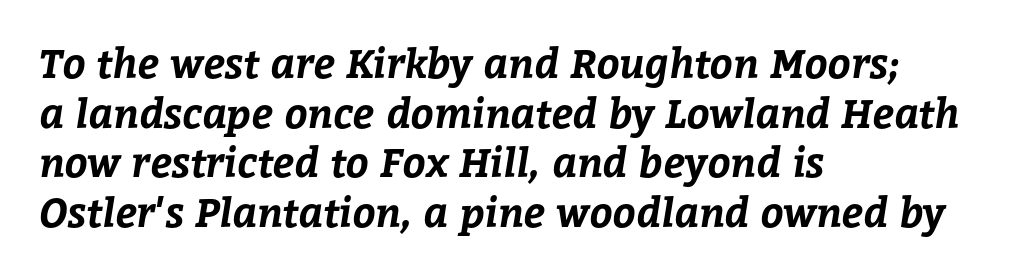
The image shows 40 px bold type; set left-aligned, line spacing 1.24x, normal letter spacing, not underlined; low stroke contrast and a medium x-height.
